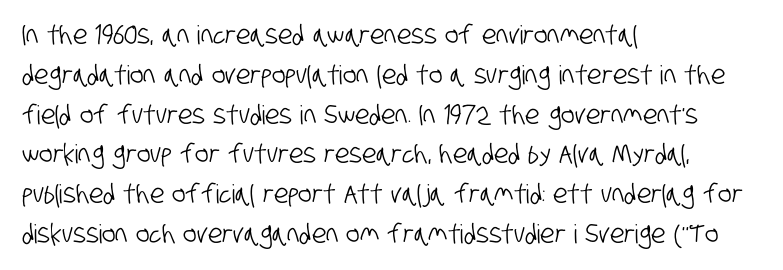
Q: Is the text underlined? A: No.
Q: How is the paragraph aligned? A: Left-aligned.
Q: Is the spacing between letters normal or unusually wide? A: Normal.
Q: Is the spacing between lines tight, normal or loose? A: Normal.
